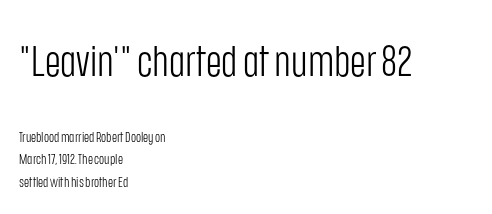
The zone under the glyphs is completely vacant. This rendering employs a face without finishing strokes, i.e., a sans-serif. Where is the straight margin? On the left. Look at the glyph heights: the upper group is clearly the bigger setting. Baseline-to-baseline distance is the conventional proportion of letter height. What stands out about the letter spacing? Nothing — it is the standard amount.
